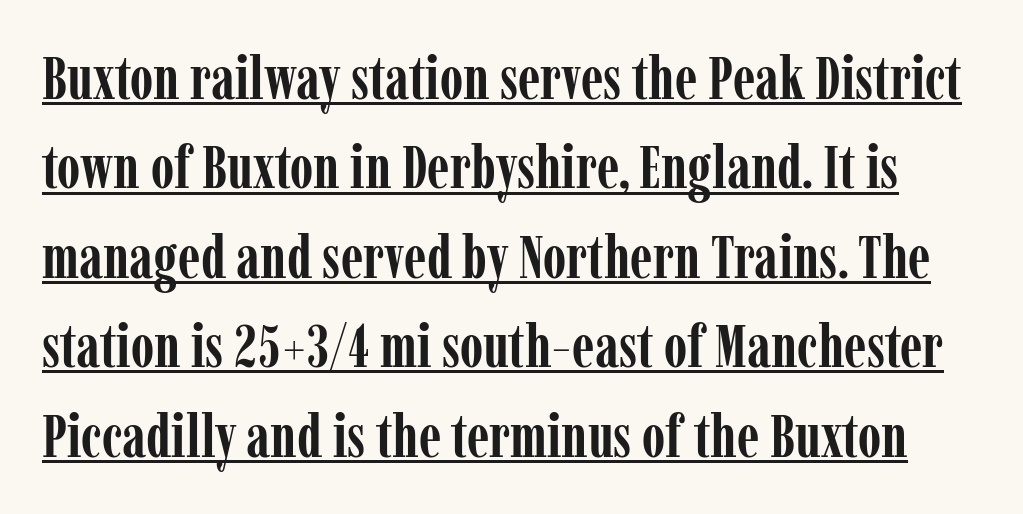
Tall strokes in this sample are plumb rather than angled. The passage shown stacks its lines at a standard gap. These characters rest on top of a visible drawn line. A typesetter would call this proportional, since set widths differ per character.
